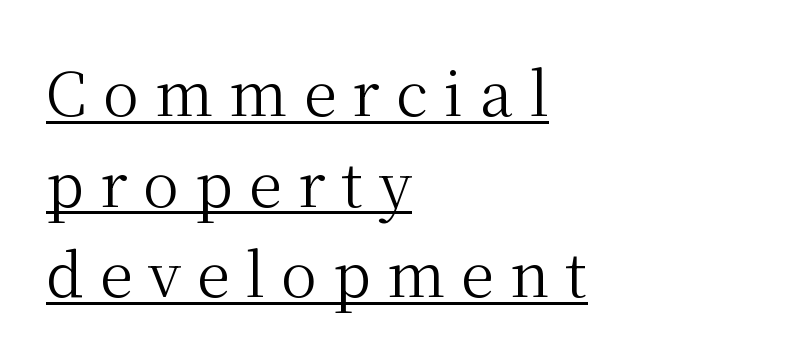
The image shows 60 px regular-weight serif type, upright; set left-aligned, normal line spacing (1.51x), unusually wide letter spacing (+0.27 em), underlined; medium stroke contrast and a medium x-height.
